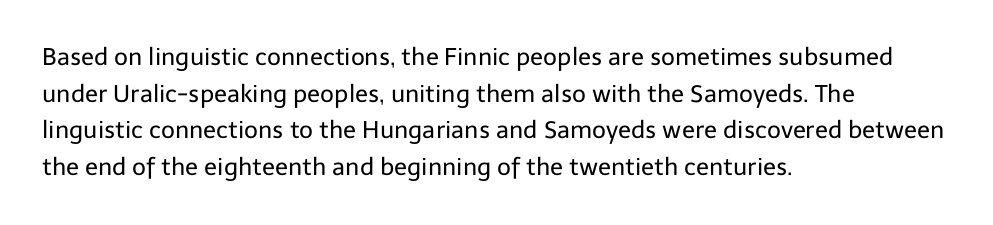
The image shows 24 px text type, upright; set left-aligned, normal line spacing (1.53x), normal letter spacing, not underlined.
